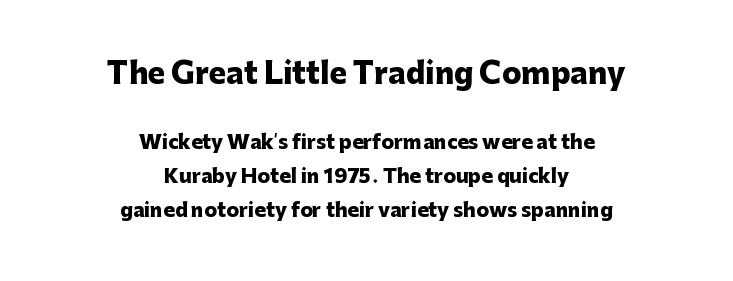
Size contrast runs from large at the top to small at the bottom. A typesetter would label this face a sans. Weight: bold. Every stem runs plumb, perpendicular to the baseline. Check under the words: just untouched page.
